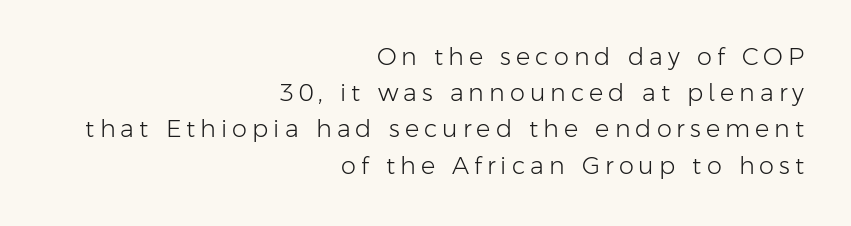
Q: Is the text bold? A: No.
Q: Is the text italic (slanted)? A: No, it is upright.
Q: Is the text underlined? A: No.
Q: How is the paragraph aligned? A: Right-aligned.
Q: Is the spacing between letters normal or unusually wide? A: Unusually wide.
Q: Is the spacing between lines tight, normal or loose? A: Normal.
